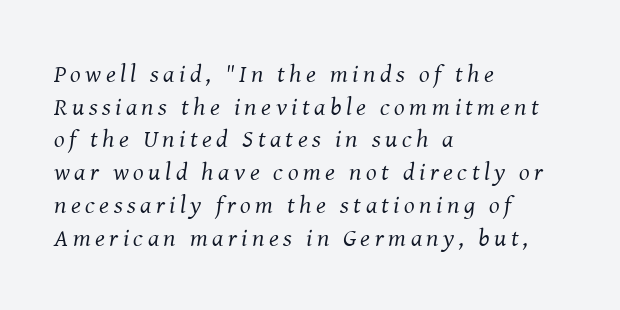
The image shows 25 px text type, italic (leaning right); set left-aligned, normal line spacing (1.31x), not underlined.
